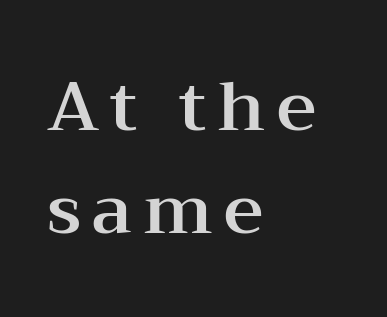
The image shows 69 px wide serif type, upright; set left-aligned, normal line spacing (1.49x), not underlined; medium stroke contrast and a medium x-height.
